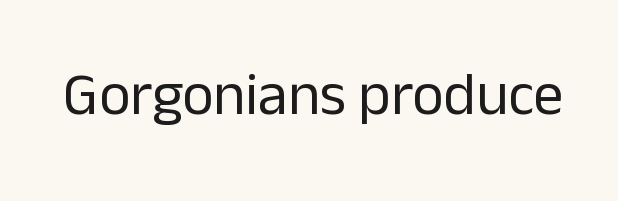
{"serif": "no", "italic": "no", "bold": "no", "weight": "regular", "width": "normal", "stroke_contrast": "low", "x_height": "medium", "monospaced": "no", "underline": "no", "letter_spacing": "normal", "letter_spacing_em": 0.0, "glyph_px": 60}
